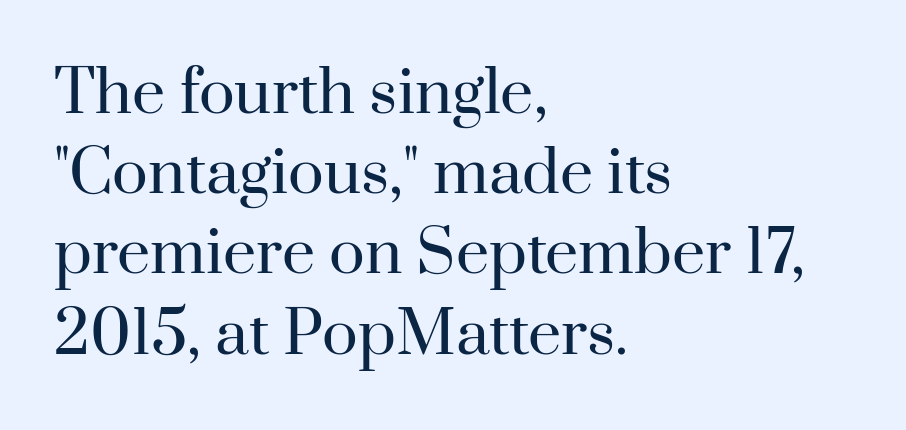
Q: Is the text bold? A: No.
Q: Is the text italic (slanted)? A: No, it is upright.
Q: Is the typeface a serif or a sans-serif typeface? A: Serif.
Q: Is the text underlined? A: No.
Q: How is the paragraph aligned? A: Left-aligned.
Q: Is the spacing between letters normal or unusually wide? A: Normal.
Q: Is the spacing between lines tight, normal or loose? A: Normal.
Q: Width (condensed, normal, or wide)? A: Normal.
Q: Stroke contrast? A: High.
Q: x-height? A: Small.
Q: Monospaced? A: No.
